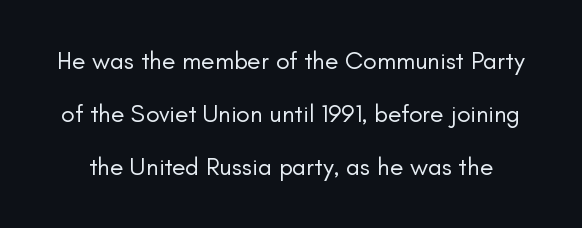
Q: Is the text bold? A: No.
Q: Is the text italic (slanted)? A: No, it is upright.
Q: Is the text underlined? A: No.
Q: Is the spacing between letters normal or unusually wide? A: Normal.
Q: Is the spacing between lines tight, normal or loose? A: Loose.
